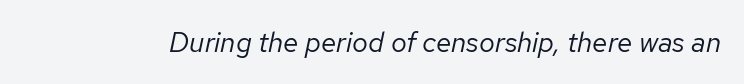
These lines are rendered in a variable-pitch font. Characters are canted at an angle relative to the baseline's perpendicular. The passage shown has conventional tracking throughout. The glyphs are unaccompanied by any horizontal stroke below them.
